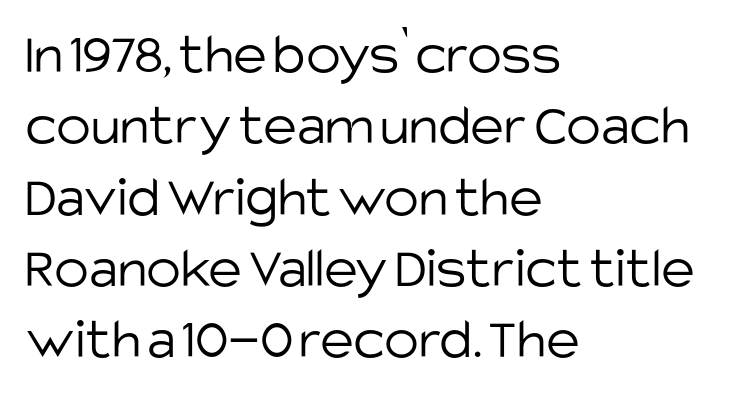
{"serif": "no", "italic": "no", "bold": "no", "weight": "light", "width": "normal", "stroke_contrast": "low", "x_height": "large", "monospaced": "no", "underline": "no", "align": "left", "line_spacing_ratio": 1.23, "letter_spacing": "normal", "letter_spacing_em": 0.0, "glyph_px": 58}
